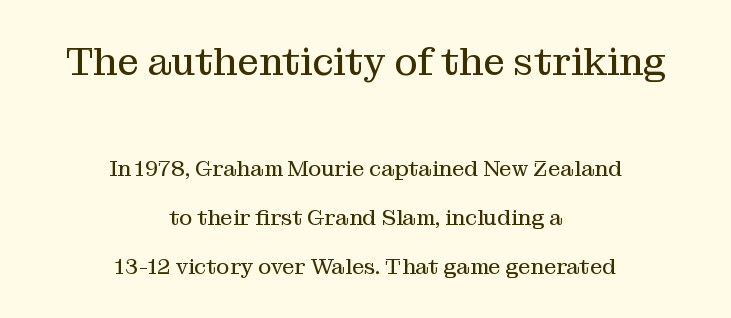
These lines are composed in type with serifs. Spacing between characters is what you'd get straight out of the box. Weight: not bold — regular or lighter. The composition opens big and finishes small.
